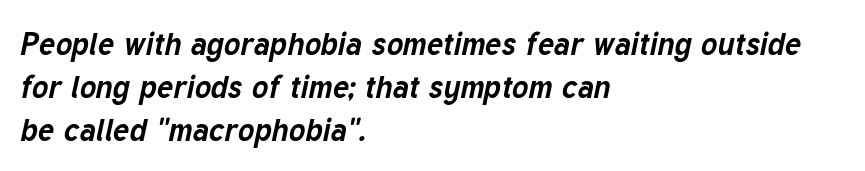
The image shows 31 px bold type, italic (leaning right); set left-aligned, normal line spacing (1.38x), normal letter spacing, not underlined; low stroke contrast and a medium x-height.
